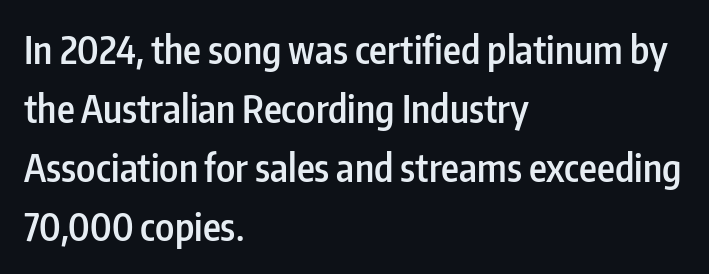
{"serif": "no", "italic": "no", "bold": "semi", "weight": "semibold", "width": "condensed", "stroke_contrast": "low", "x_height": "medium", "monospaced": "no", "underline": "no", "align": "left", "line_spacing": "normal", "line_spacing_ratio": 1.55, "letter_spacing": "normal", "letter_spacing_em": 0.0, "glyph_px": 38}
